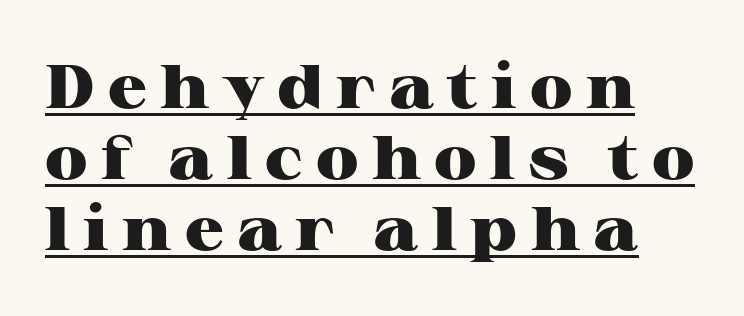
A rule runs beneath these lines of type. Think of a printed novel: that variable character pitch is what you see here. The typesetting leans heavy: a genuine bold. Honestly, the letter spacing is so wide it's the main thing you notice.
